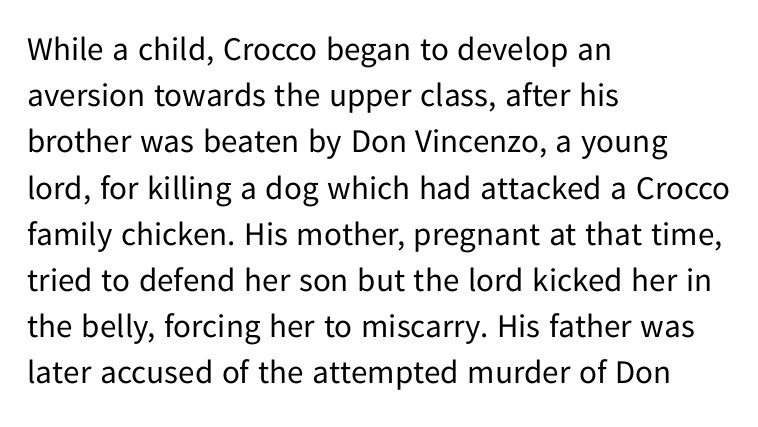
Q: Is the text bold? A: No.
Q: Is the text italic (slanted)? A: No, it is upright.
Q: Is the typeface a serif or a sans-serif typeface? A: Sans-serif.
Q: Is the text underlined? A: No.
Q: How is the paragraph aligned? A: Left-aligned.
Q: Is the spacing between letters normal or unusually wide? A: Normal.
Q: Is the spacing between lines tight, normal or loose? A: Normal.
Q: Width (condensed, normal, or wide)? A: Normal.
Q: Stroke contrast? A: Low.
Q: x-height? A: Medium.
Q: Monospaced? A: No.
